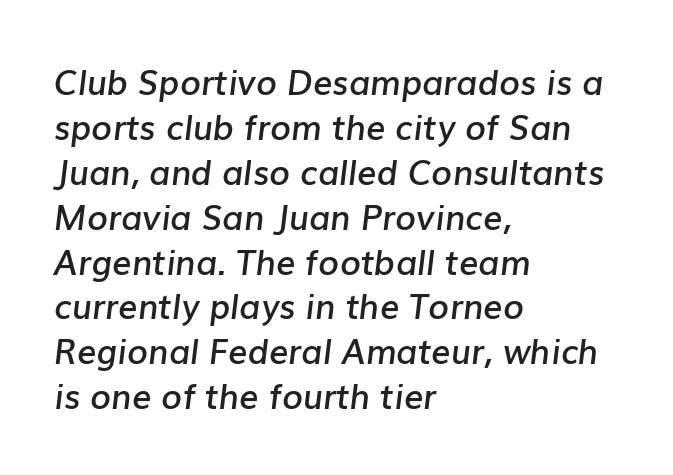
The gaps between neighbouring characters are ordinary and unremarkable. Each line starts at the same left margin while the right side varies. Anything drawn beneath the words? Only blank space. Each letter keeps its own natural width here, so spacing adapts to shape. Every letter is mildly thick-stroked: semibold rather than bold. Would a proofreader flag this as italicized? Yes.
